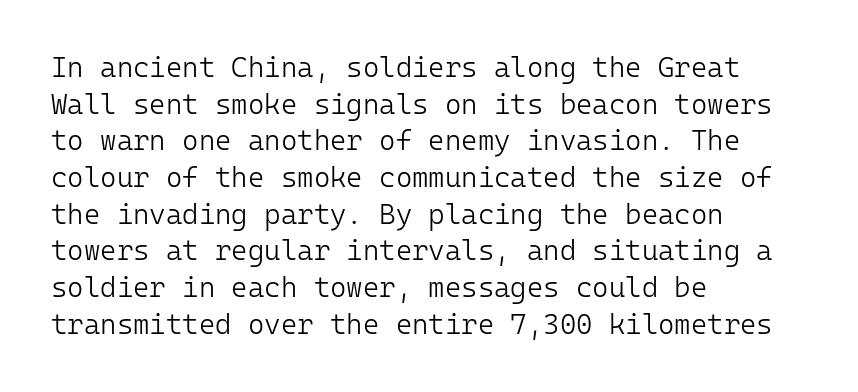
The image shows 28 px light sans-serif type, upright, monospaced; set left-aligned, normal line spacing (1.31x), normal letter spacing, not underlined; low stroke contrast and a medium x-height.
